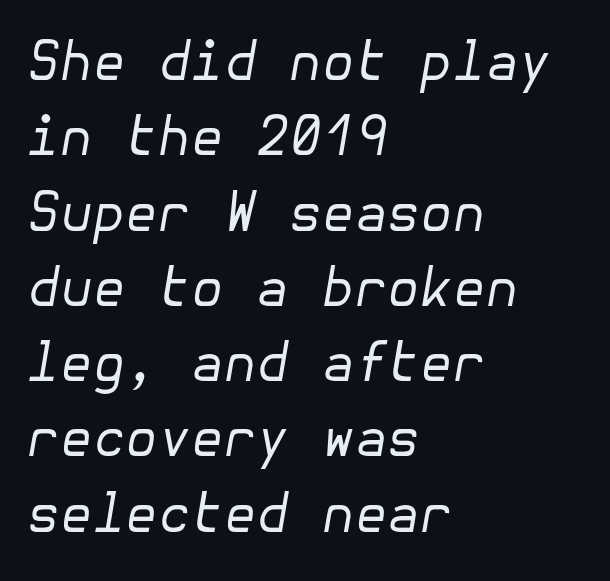
Q: Is the text bold? A: No.
Q: Is the text italic (slanted)? A: Yes, it leans right by about 10 degrees.
Q: Is the text underlined? A: No.
Q: How is the paragraph aligned? A: Left-aligned.
Q: Is the spacing between letters normal or unusually wide? A: Normal.
Q: Is the spacing between lines tight, normal or loose? A: Normal.
Q: Width (condensed, normal, or wide)? A: Normal.
Q: Stroke contrast? A: Low.
Q: x-height? A: Medium.
